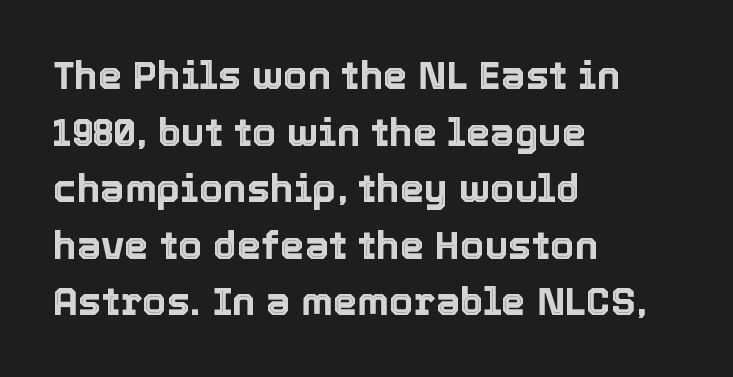
{"italic": "no", "width": "normal", "x_height": "medium", "monospaced": "no", "underline": "no", "align": "left", "line_spacing": "normal", "line_spacing_ratio": 1.45, "letter_spacing": "normal", "letter_spacing_em": 0.0, "glyph_px": 39}
